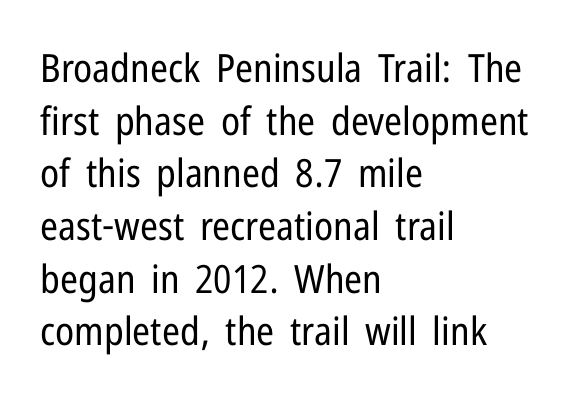
Q: Is the text bold? A: No.
Q: Is the text italic (slanted)? A: No, it is upright.
Q: Is the typeface a serif or a sans-serif typeface? A: Sans-serif.
Q: Is the text underlined? A: No.
Q: How is the paragraph aligned? A: Left-aligned.
Q: Is the spacing between letters normal or unusually wide? A: Normal.
Q: Is the spacing between lines tight, normal or loose? A: Normal.
Q: Width (condensed, normal, or wide)? A: Condensed.
Q: Stroke contrast? A: Low.
Q: x-height? A: Medium.
Q: Monospaced? A: No.
